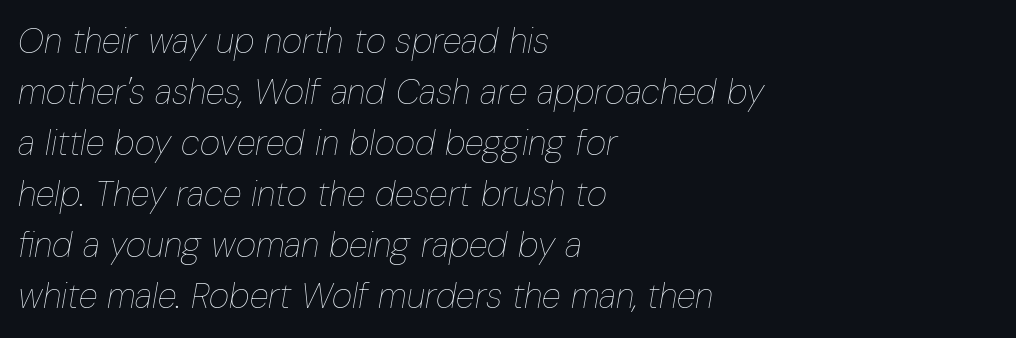
Q: Is the text bold? A: No.
Q: Is the text italic (slanted)? A: Yes, it leans right by about 10 degrees.
Q: Is the text underlined? A: No.
Q: How is the paragraph aligned? A: Left-aligned.
Q: Is the spacing between letters normal or unusually wide? A: Normal.
Q: Is the spacing between lines tight, normal or loose? A: Normal.
Q: Width (condensed, normal, or wide)? A: Condensed.
Q: Stroke contrast? A: Low.
Q: x-height? A: Medium.
Q: Monospaced? A: No.
